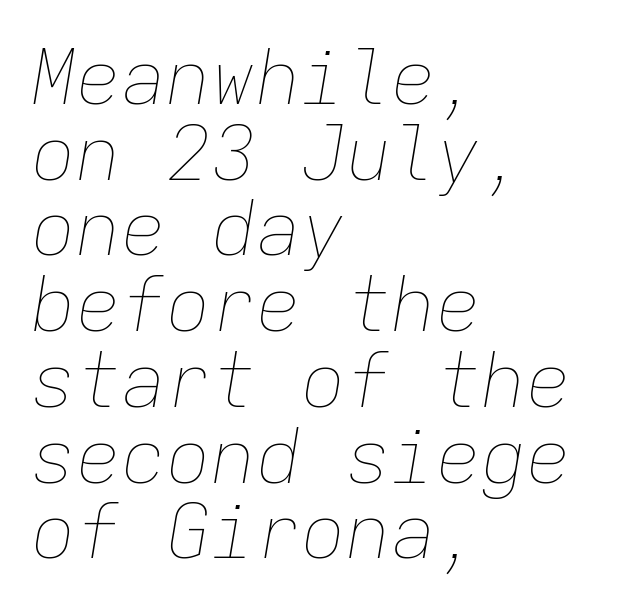
The image shows 75 px thin type, italic (leaning right), monospaced; set left-aligned, tight line spacing (1.01x), normal letter spacing, not underlined; low stroke contrast and a medium x-height.
